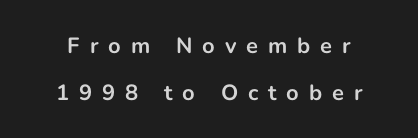
{"italic": "no", "bold": "yes", "underline": "no", "line_spacing": "loose", "line_spacing_ratio": 2.13, "letter_spacing": "wide", "letter_spacing_em": 0.45, "glyph_px": 22}
